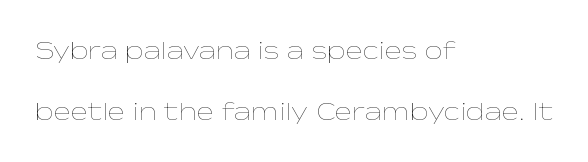
Q: Is the text bold? A: No.
Q: Is the text italic (slanted)? A: No, it is upright.
Q: Is the text underlined? A: No.
Q: How is the paragraph aligned? A: Left-aligned.
Q: Is the spacing between letters normal or unusually wide? A: Normal.
Q: Is the spacing between lines tight, normal or loose? A: Loose.
